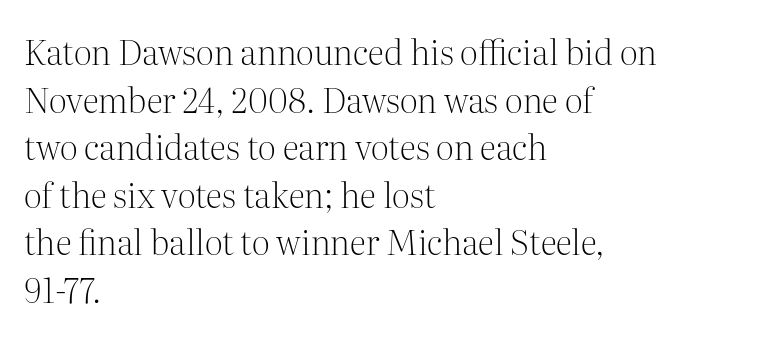
{"serif": "yes", "italic": "no", "bold": "no", "weight": "light", "width": "normal", "stroke_contrast": "medium", "x_height": "medium", "monospaced": "no", "underline": "no", "align": "left", "line_spacing": "normal", "line_spacing_ratio": 1.4, "letter_spacing": "normal", "letter_spacing_em": 0.0, "glyph_px": 34}
